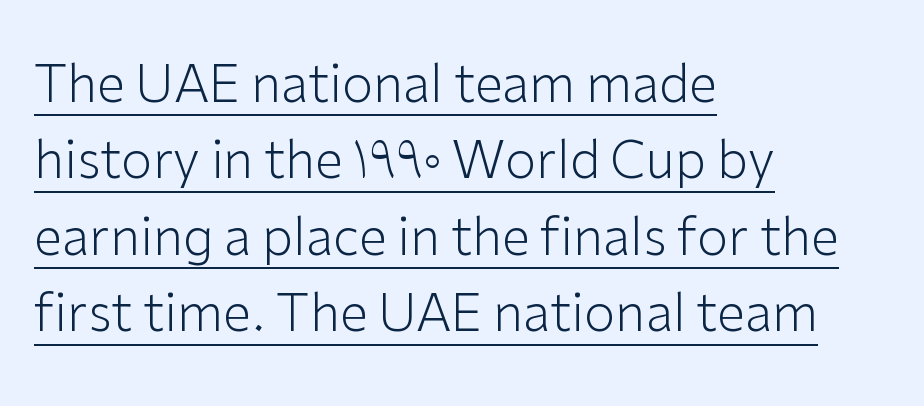
Stem width sits at or under what a default text font uses. This sample has the flowing, uneven cadence of proportional lettering. Honestly, the letter spacing is just normal — you wouldn't notice it. The lines sit at an ordinary, default distance from one another.
